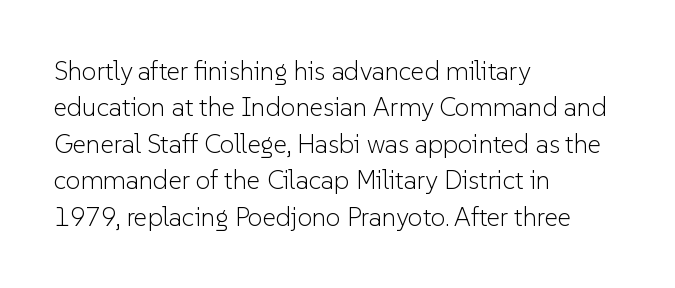
{"italic": "no", "bold": "no", "underline": "no", "align": "left", "line_spacing": "normal", "line_spacing_ratio": 1.4, "letter_spacing": "normal", "letter_spacing_em": 0.0, "glyph_px": 26}
